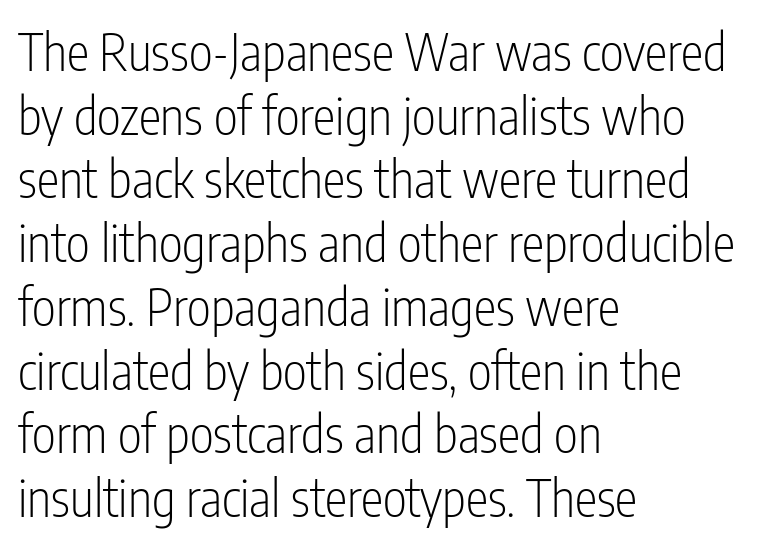
The face used here is rendered with its standard letterfit. Unlike a traditional serif, this face leaves its strokes unadorned. Regular leading. The passage shown is not bold in any degree. A typesetter would mark this as roman, not italic. Proportional: the letters do not fall into vertical columns.
